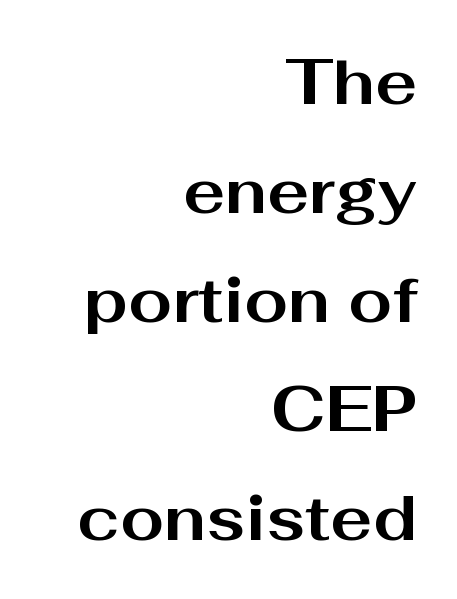
The image shows 63 px bold, wide sans-serif type, upright; set right-aligned, line spacing 1.73x, normal letter spacing, not underlined; medium stroke contrast and a medium x-height.
